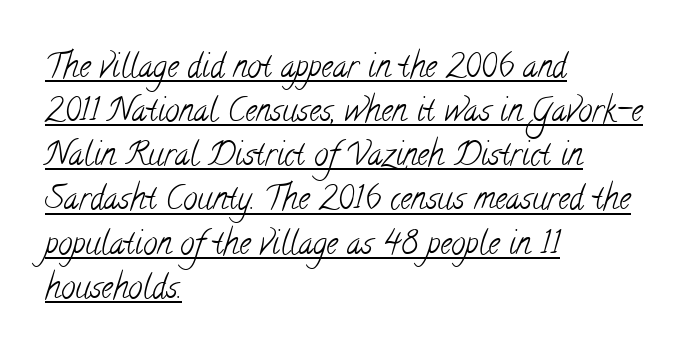
Q: Is the text bold? A: No.
Q: Is the typeface a serif or a sans-serif typeface? A: Serif.
Q: Is the text underlined? A: Yes.
Q: How is the paragraph aligned? A: Left-aligned.
Q: Is the spacing between letters normal or unusually wide? A: Normal.
Q: Is the spacing between lines tight, normal or loose? A: Normal.
Q: Width (condensed, normal, or wide)? A: Condensed.
Q: Stroke contrast? A: Low.
Q: x-height? A: Small.
Q: Monospaced? A: No.
